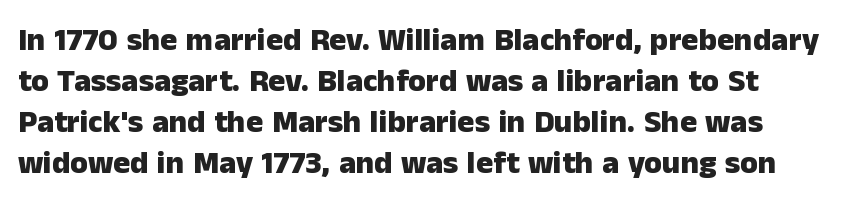
The image shows 32 px heavy sans-serif type, upright; set normal line spacing (1.28x), normal letter spacing, not underlined; low stroke contrast and a medium x-height.
